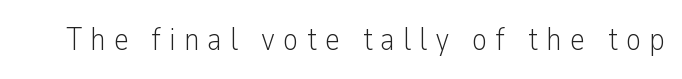
The image shows 32 px light, condensed sans-serif type, upright; set unusually wide letter spacing (+0.25 em), not underlined; low stroke contrast and a medium x-height.
